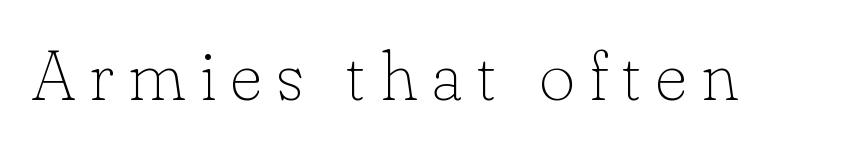
Stems and bowls with no extra thickness — not bold. Is the letter spacing exaggerated? Yes — the characters are pushed far apart. Look at the bottom of the vertical strokes: they flare into serifs here. Varying glyph widths throughout — classic text-font behaviour. Designer's note — italics off, roman on.
